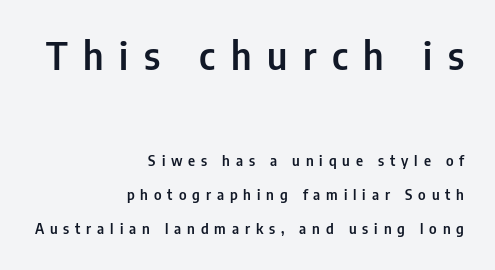
The image shows 37 px condensed sans-serif type, upright; set right-aligned, loose line spacing (2.44x), unusually wide letter spacing (+0.42 em), not underlined; the first (top) block is 2.64x larger; low stroke contrast and a medium x-height.
